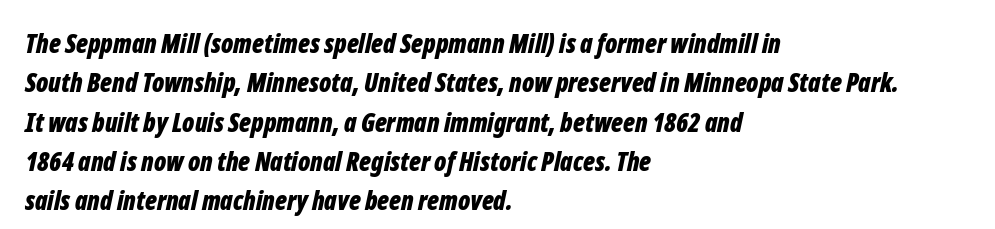
Notice how thick the strokes are: this is what a full bold looks like. Descenders are the only things crossing below the line. The rendering applies a slant to the glyphs. The ragged edge is on the right, which tells us the setting is flush left.
